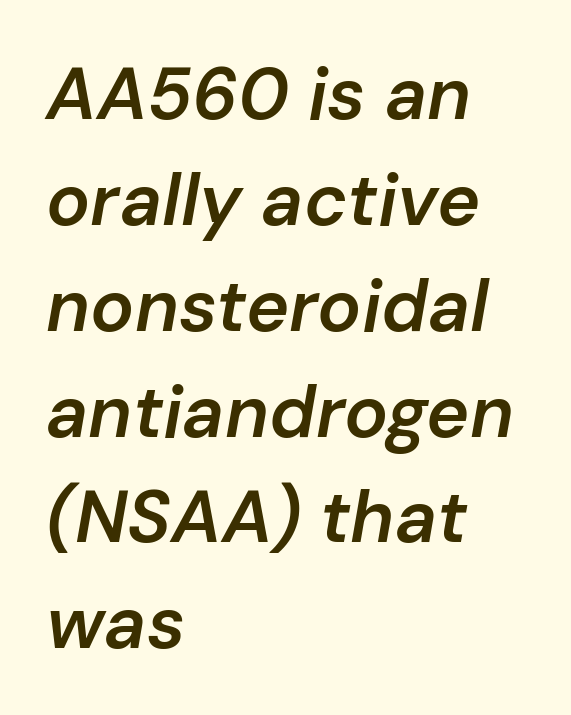
{"italic": "yes", "lean": "right", "slant_degrees": 10, "bold": "semi", "weight": "semibold", "width": "normal", "stroke_contrast": "low", "x_height": "medium", "monospaced": "no", "underline": "no", "align": "left", "line_spacing": "normal", "line_spacing_ratio": 1.45, "letter_spacing": "normal", "letter_spacing_em": 0.0, "glyph_px": 73}
